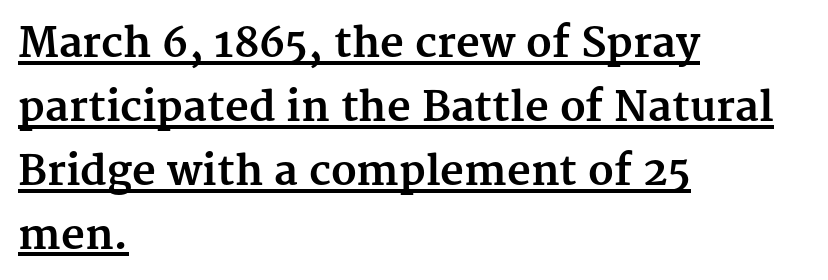
The image shows 41 px bold serif type, upright; set left-aligned, normal line spacing (1.56x), normal letter spacing, underlined; medium stroke contrast and a medium x-height.
